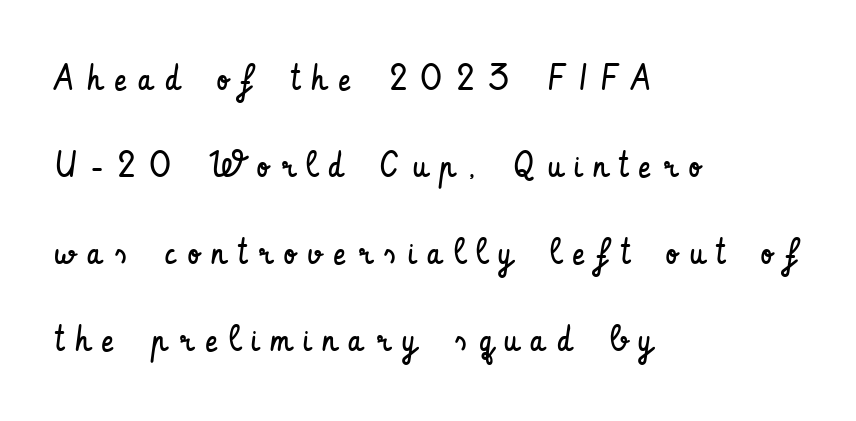
The face used here is rendered with a markedly widened letterfit. A classic flush-left, rag-right setting is used for this passage. Every character sits straight up, as roman type does. Just letters on the line, the space beneath them empty.
